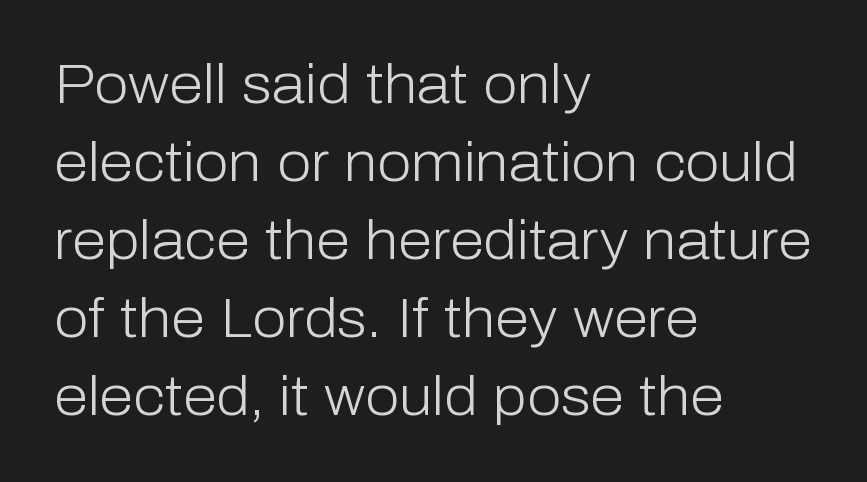
The image shows 55 px light sans-serif type, upright; set left-aligned, normal line spacing (1.42x), normal letter spacing, not underlined; low stroke contrast and a medium x-height.
